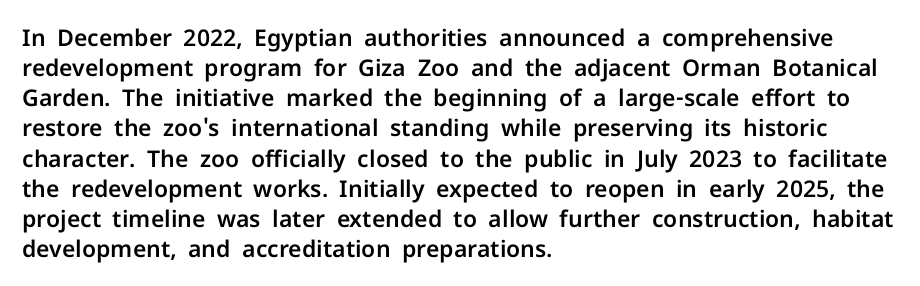
The ragged edge is on the right, which tells us the setting is flush left. What's the leading like? Ordinary, nothing unusual. Posture: straight, roman, zero tilt. The face used here is rendered with its standard letterfit. Letters rest on an invisible, unmarked baseline.
